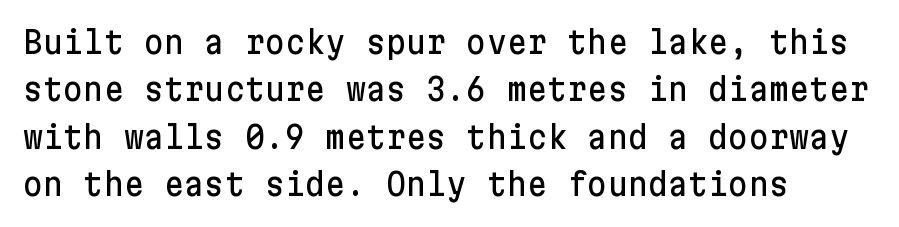
Bare-footed words on every line. The typesetter chose a ragged-right arrangement here. No italicization has been applied; the sample stays upright. Leading: standard.
